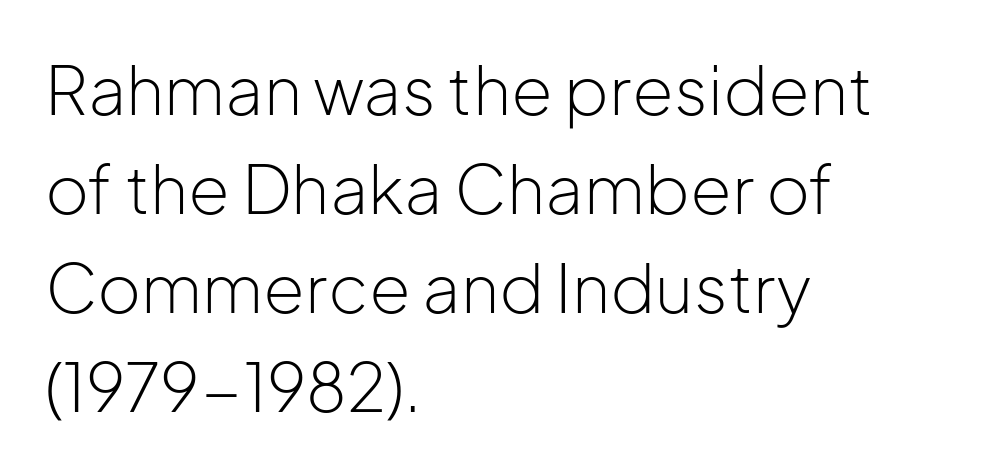
{"serif": "no", "italic": "no", "bold": "no", "weight": "light", "width": "normal", "stroke_contrast": "low", "x_height": "medium", "monospaced": "no", "underline": "no", "align": "left", "line_spacing": "normal", "line_spacing_ratio": 1.48, "letter_spacing": "normal", "letter_spacing_em": 0.0, "glyph_px": 67}
